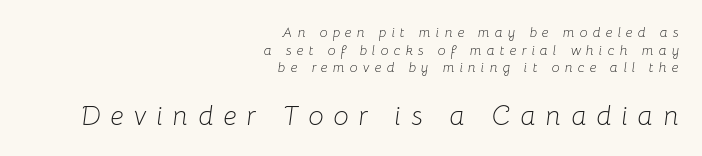
Q: Is the text bold? A: No.
Q: Is the text italic (slanted)? A: Yes, it leans right by about 8 degrees.
Q: Is the text underlined? A: No.
Q: How is the paragraph aligned? A: Right-aligned.
Q: Is the spacing between letters normal or unusually wide? A: Unusually wide.
Q: Is the spacing between lines tight, normal or loose? A: Normal.
Q: Which block of text is set in a larger size, the first (top) or the second (bottom)? A: The second (bottom) one.
